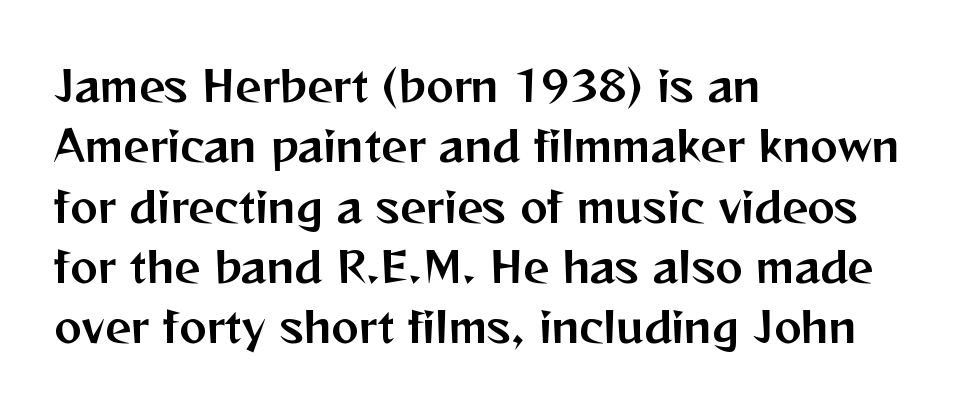
Q: Is the text italic (slanted)? A: No, it is upright.
Q: Is the typeface a serif or a sans-serif typeface? A: Sans-serif.
Q: Is the text underlined? A: No.
Q: How is the paragraph aligned? A: Left-aligned.
Q: Is the spacing between letters normal or unusually wide? A: Normal.
Q: Is the spacing between lines tight, normal or loose? A: Normal.
Q: Width (condensed, normal, or wide)? A: Normal.
Q: Stroke contrast? A: Medium.
Q: x-height? A: Medium.
Q: Monospaced? A: No.
